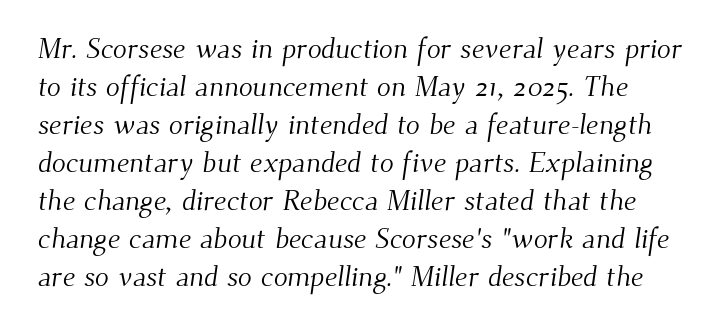
The letters advance in unequal steps, a hallmark of proportional type. Students, note that the glyphs here touch the page at normal intervals. Is there much room between lines? A standard amount, neither cramped nor airy. Unmarked baselines from the first word to the last. Note: serifs present on the glyphs. Letters have the restrained weight of plain body copy at most.
